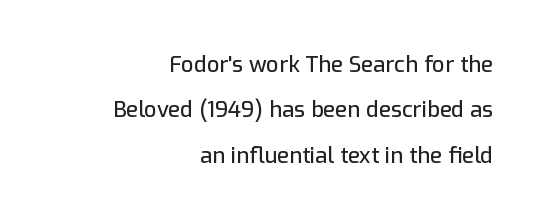
The designer dialed line spacing up above the default. Decoration check: the copy has no underline. Each line ends at the same right margin while the left side varies. Every stem runs plumb, perpendicular to the baseline.
